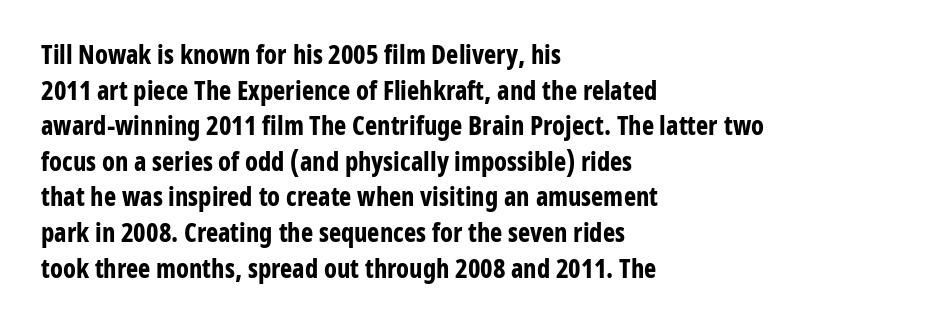
{"italic": "no", "bold": "yes", "underline": "no", "align": "left", "line_spacing": "normal", "line_spacing_ratio": 1.37, "letter_spacing": "normal", "letter_spacing_em": 0.0, "glyph_px": 26}
